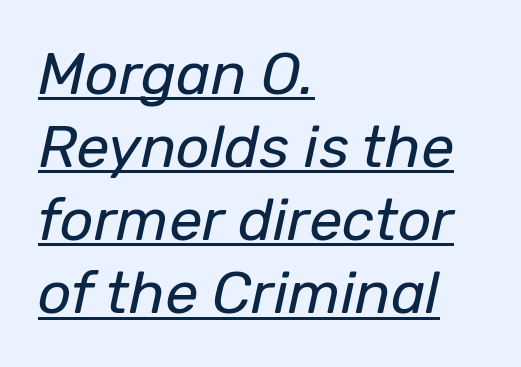
Q: Is the text bold? A: No.
Q: Is the text italic (slanted)? A: Yes, it leans right by about 12 degrees.
Q: Is the text underlined? A: Yes.
Q: How is the paragraph aligned? A: Left-aligned.
Q: Is the spacing between letters normal or unusually wide? A: Normal.
Q: Width (condensed, normal, or wide)? A: Normal.
Q: Stroke contrast? A: Low.
Q: x-height? A: Medium.
Q: Monospaced? A: No.
